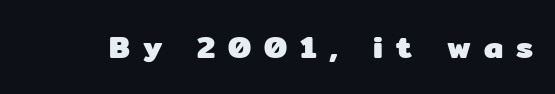
{"serif": "no", "italic": "no", "bold": "yes", "weight": "heavy", "width": "normal", "stroke_contrast": "low", "x_height": "medium", "monospaced": "no", "underline": "no", "letter_spacing": "wide", "letter_spacing_em": 0.42, "glyph_px": 31}
